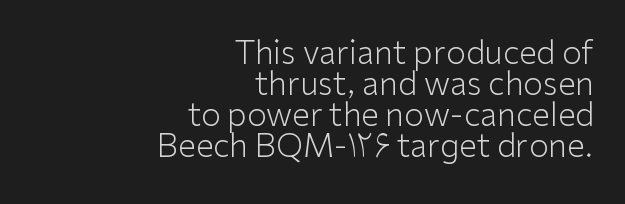
{"serif": "no", "italic": "no", "bold": "no", "weight": "light", "width": "normal", "stroke_contrast": "low", "x_height": "medium", "monospaced": "no", "underline": "no", "align": "right", "line_spacing": "tight", "line_spacing_ratio": 0.97, "letter_spacing": "normal", "letter_spacing_em": 0.0, "glyph_px": 32}
